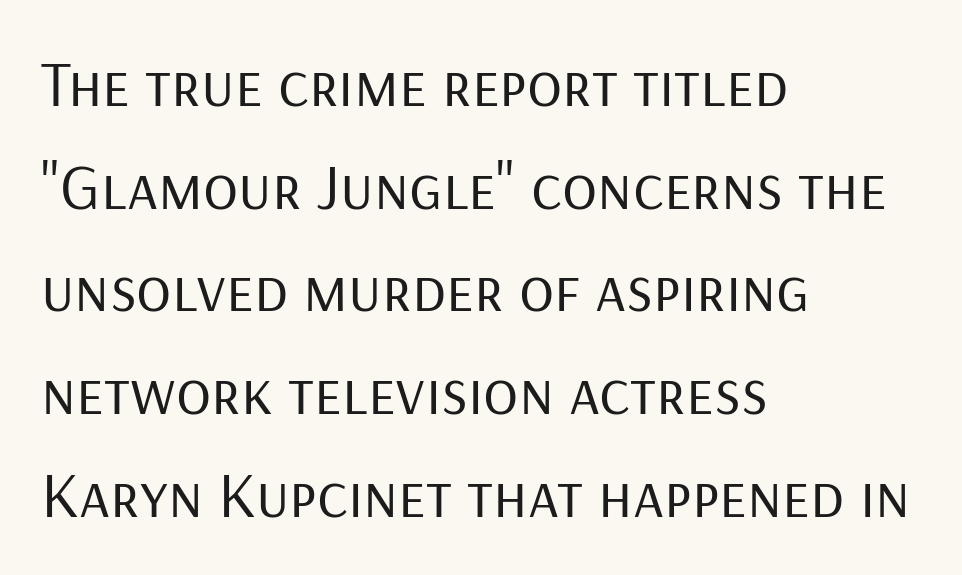
{"serif": "no", "italic": "no", "bold": "no", "weight": "regular", "width": "normal", "stroke_contrast": "low", "x_height": "medium", "monospaced": "no", "underline": "no", "align": "left", "line_spacing": "normal", "line_spacing_ratio": 1.58, "letter_spacing": "normal", "letter_spacing_em": 0.0, "glyph_px": 65}
